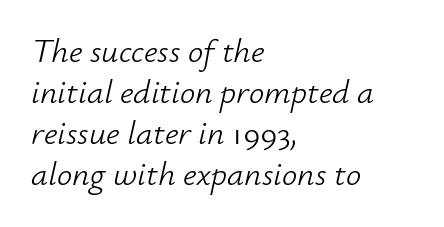
Nobody touched the tracking dial on this one. The passage shown is typed in a proportional face where columns would drift. Visually the block forms a straight wall on the left and a jagged coastline on the right. Posture: slanted. Is the type heavy? It reads as light-to-regular instead.
